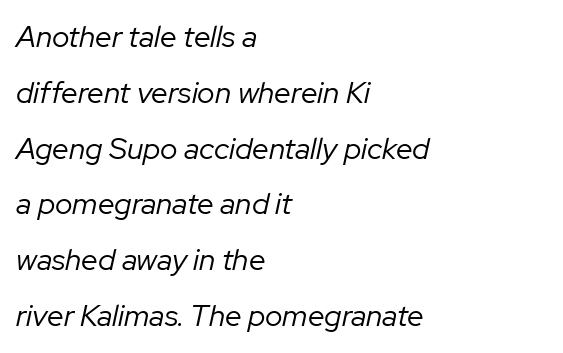
{"italic": "yes", "lean": "right", "slant_degrees": 12, "bold": "no", "weight": "regular", "width": "normal", "stroke_contrast": "low", "x_height": "medium", "monospaced": "no", "underline": "no", "align": "left", "line_spacing_ratio": 1.86, "letter_spacing": "normal", "letter_spacing_em": 0.0, "glyph_px": 30}
